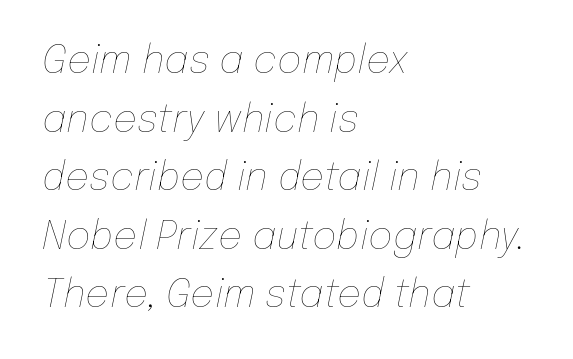
{"italic": "yes", "lean": "right", "slant_degrees": 12, "bold": "no", "weight": "thin", "width": "normal", "stroke_contrast": "low", "x_height": "medium", "monospaced": "no", "underline": "no", "align": "left", "line_spacing": "normal", "line_spacing_ratio": 1.54, "letter_spacing": "normal", "letter_spacing_em": 0.0, "glyph_px": 38}
